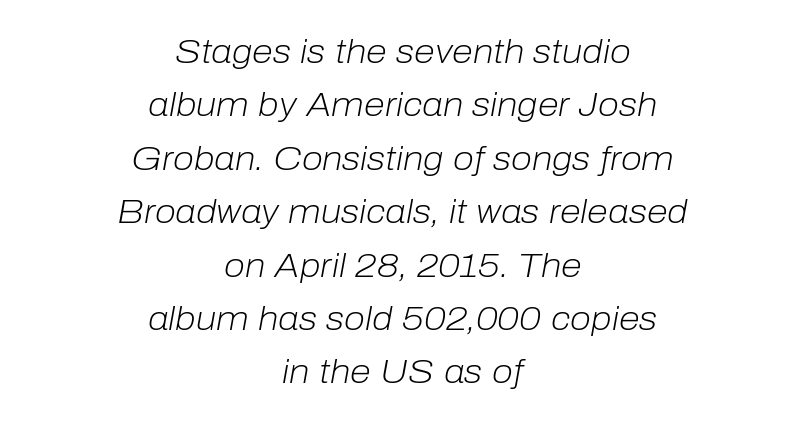
{"italic": "yes", "lean": "right", "slant_degrees": 10, "bold": "no", "weight": "light", "width": "normal", "stroke_contrast": "low", "x_height": "medium", "monospaced": "no", "underline": "no", "align": "center", "line_spacing": "normal", "line_spacing_ratio": 1.57, "letter_spacing": "normal", "letter_spacing_em": 0.0, "glyph_px": 34}
